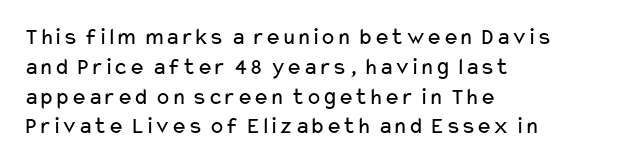
{"italic": "no", "bold": "no", "underline": "no", "align": "left", "line_spacing_ratio": 1.24, "letter_spacing": "normal", "letter_spacing_em": 0.0, "glyph_px": 24}
